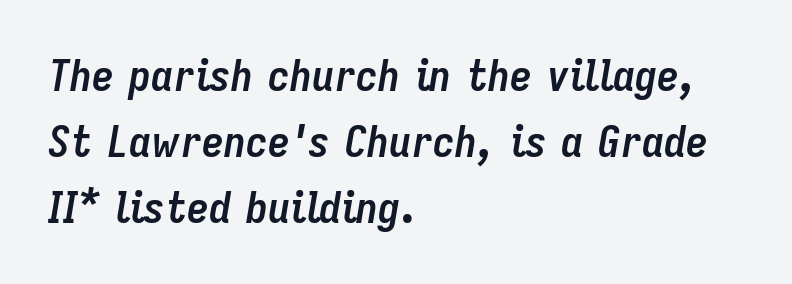
{"italic": "yes", "lean": "right", "slant_degrees": 9, "bold": "yes", "weight": "semibold", "width": "condensed", "stroke_contrast": "low", "x_height": "medium", "monospaced": "no", "underline": "no", "align": "left", "line_spacing": "normal", "line_spacing_ratio": 1.5, "letter_spacing": "normal", "letter_spacing_em": 0.0, "glyph_px": 44}
